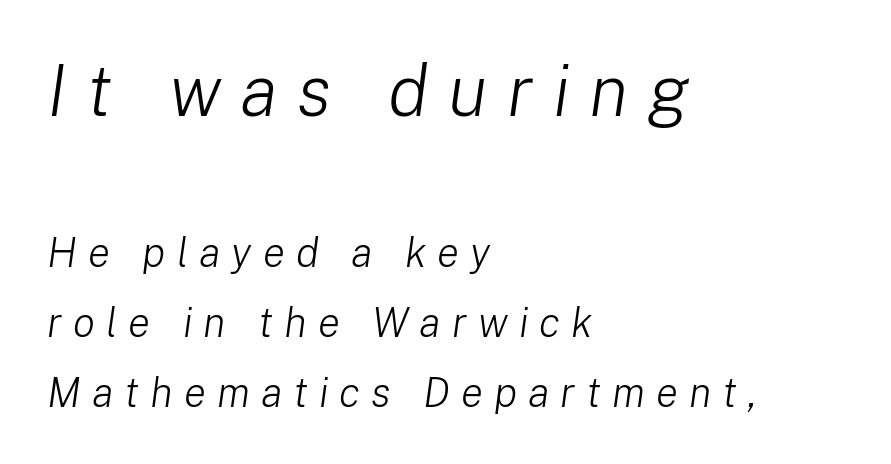
The image shows 72 px light type, italic (leaning right); set left-aligned, line spacing 1.71x, unusually wide letter spacing (+0.27 em), not underlined; the first (top) block is 1.76x larger; low stroke contrast and a medium x-height.
